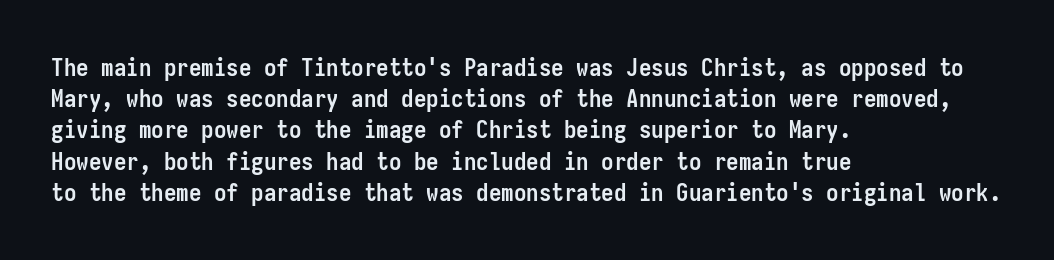
Q: Is the text bold? A: Yes.
Q: Is the text italic (slanted)? A: No, it is upright.
Q: Is the text underlined? A: No.
Q: How is the paragraph aligned? A: Left-aligned.
Q: Is the spacing between letters normal or unusually wide? A: Normal.
Q: Is the spacing between lines tight, normal or loose? A: Normal.
